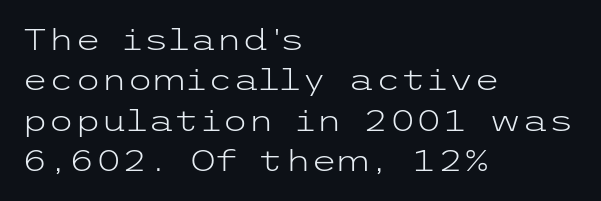
The image shows 30 px light, wide sans-serif type, upright; set left-aligned, normal line spacing (1.35x), normal letter spacing, not underlined; low stroke contrast and a medium x-height.
